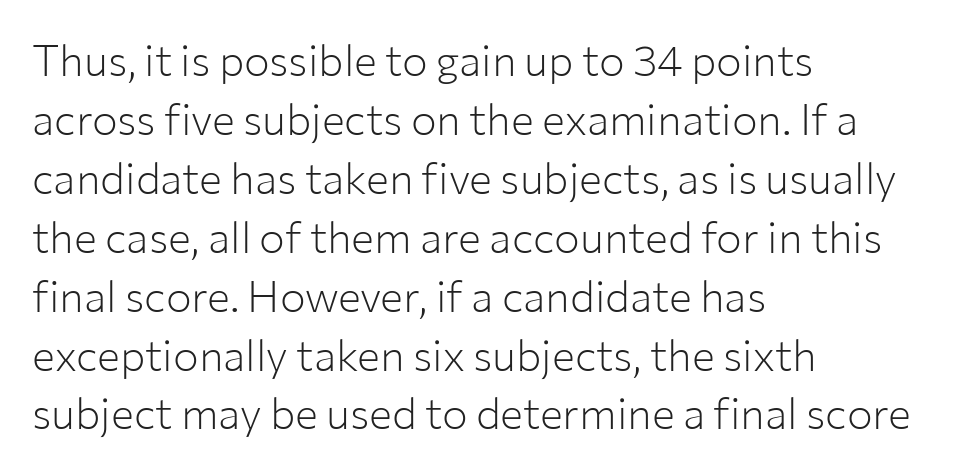
Q: Is the text bold? A: No.
Q: Is the text italic (slanted)? A: No, it is upright.
Q: Is the typeface a serif or a sans-serif typeface? A: Sans-serif.
Q: Is the text underlined? A: No.
Q: How is the paragraph aligned? A: Left-aligned.
Q: Is the spacing between letters normal or unusually wide? A: Normal.
Q: Is the spacing between lines tight, normal or loose? A: Normal.
Q: Width (condensed, normal, or wide)? A: Normal.
Q: Stroke contrast? A: Low.
Q: x-height? A: Medium.
Q: Monospaced? A: No.
